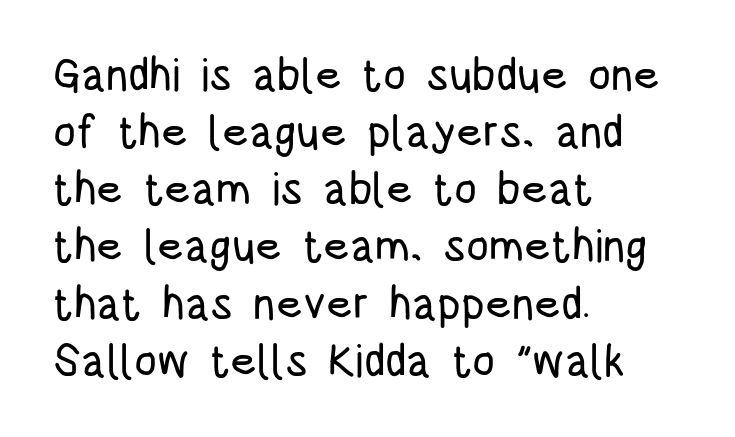
The letters sit at their default tracking, neither squeezed nor spread. You could not count columns in this text — the font is proportionally spaced. A classic flush-left, rag-right setting is used for this passage. Type style note: lacks serifs.
